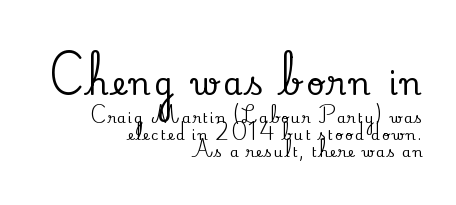
A flush-right, rag-left setting is used for this passage. This rendering employs a face with finishing strokes, i.e., a serif. No italicization has been applied; the sample stays upright. Note the varied advance widths — an 'i' is clearly narrower than an 'm'. The zone under the glyphs is completely vacant.
